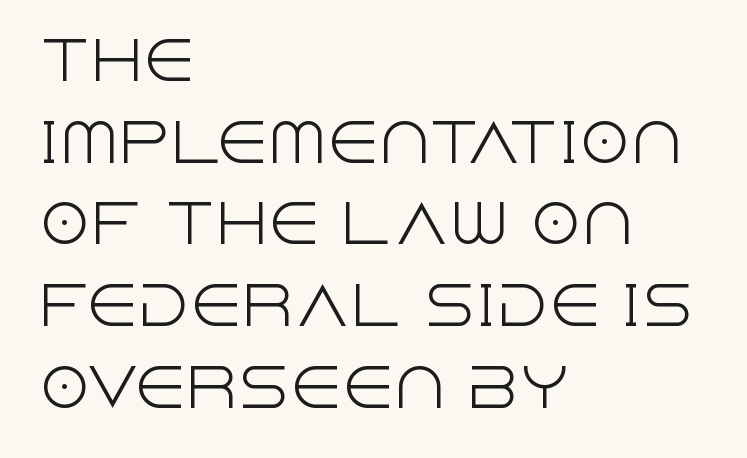
Q: Is the text bold? A: No.
Q: Is the text italic (slanted)? A: No, it is upright.
Q: Is the typeface a serif or a sans-serif typeface? A: Sans-serif.
Q: Is the text underlined? A: No.
Q: How is the paragraph aligned? A: Left-aligned.
Q: Is the spacing between letters normal or unusually wide? A: Normal.
Q: Is the spacing between lines tight, normal or loose? A: Normal.
Q: Width (condensed, normal, or wide)? A: Normal.
Q: x-height? A: Large.
Q: Monospaced? A: No.
